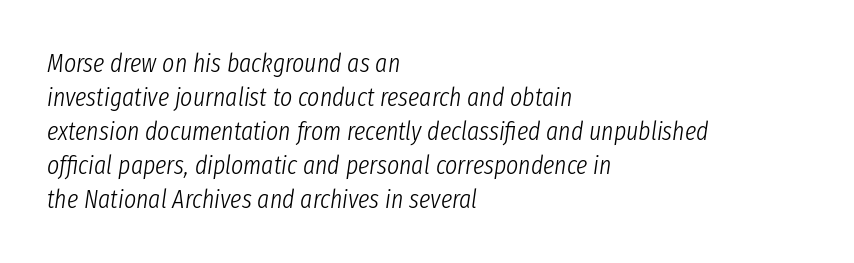
The image shows 26 px text type, italic (leaning right); set left-aligned, normal line spacing (1.31x), normal letter spacing, not underlined.
